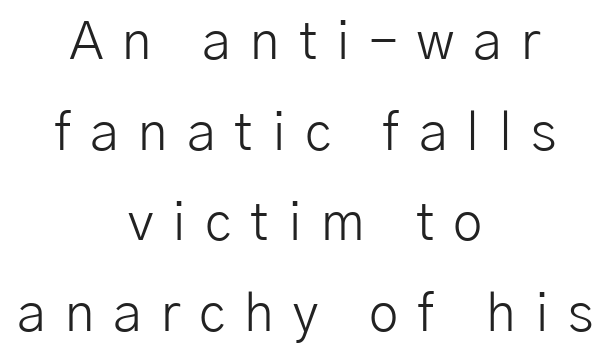
The image shows 53 px light sans-serif type, upright; set centered, line spacing 1.71x, unusually wide letter spacing (+0.36 em), not underlined; low stroke contrast and a medium x-height.
